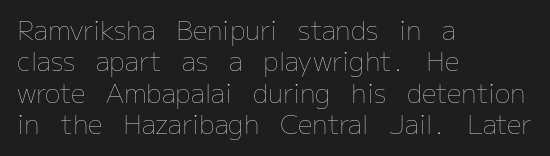
The image shows 26 px text type, upright; set left-aligned, line spacing 1.21x, normal letter spacing, not underlined.
